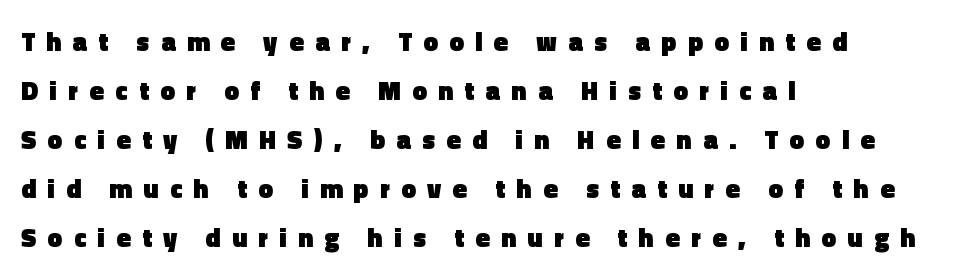
Q: Is the text bold? A: Yes.
Q: Is the text italic (slanted)? A: No, it is upright.
Q: Is the text underlined? A: No.
Q: How is the paragraph aligned? A: Left-aligned.
Q: Is the spacing between letters normal or unusually wide? A: Unusually wide.
